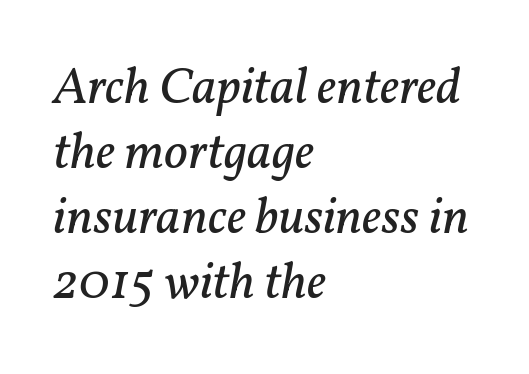
{"serif": "yes", "italic": "yes", "lean": "right", "slant_degrees": 11, "bold": "no", "weight": "regular", "width": "normal", "stroke_contrast": "low", "x_height": "medium", "monospaced": "no", "underline": "no", "align": "left", "line_spacing": "normal", "line_spacing_ratio": 1.25, "letter_spacing": "normal", "letter_spacing_em": 0.0, "glyph_px": 52}
